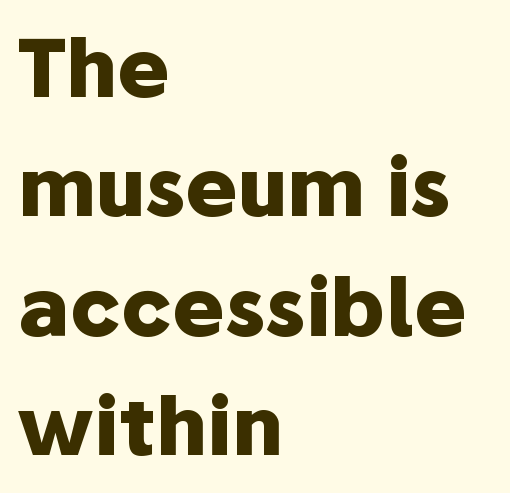
Spacing verdict: proportional, widths tailored to each character. Heavy-handed strokes throughout: this text is bold. Look at the tracking — it's just the regular setting, nothing added. The string is rendered with underlining switched off.
